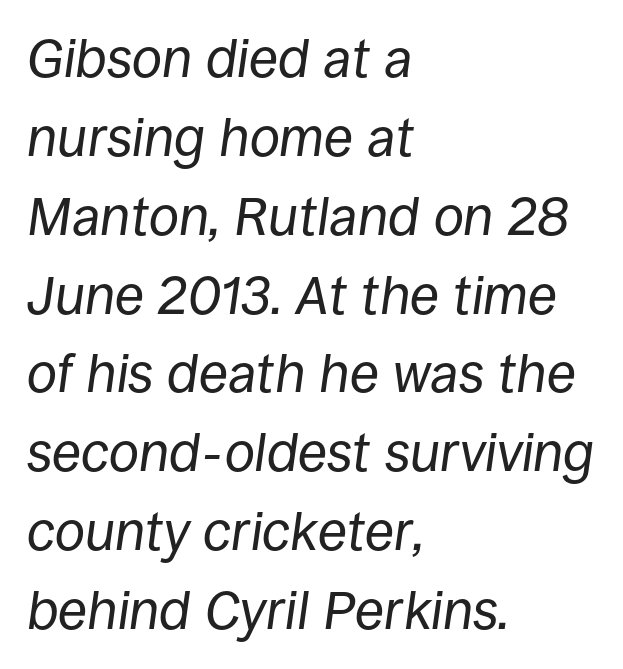
{"italic": "yes", "lean": "right", "slant_degrees": 8, "bold": "no", "weight": "regular", "width": "normal", "stroke_contrast": "low", "x_height": "large", "monospaced": "no", "underline": "no", "align": "left", "line_spacing": "normal", "line_spacing_ratio": 1.46, "letter_spacing": "normal", "letter_spacing_em": 0.0, "glyph_px": 54}
